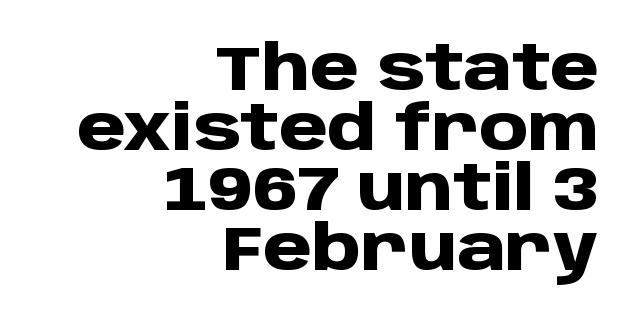
Which margin do the lines hug? The right one — the left edge is uneven. This sample trades vertical openness for compactness between lines. The rendering shows plain stroke endings on the letterforms — a sans-serif design. Character widths vary here, with narrow letters taking less room than wide ones. Each glyph is drawn with heavy, bold strokes. The tracking reads as untouched default to a designer's eye.
